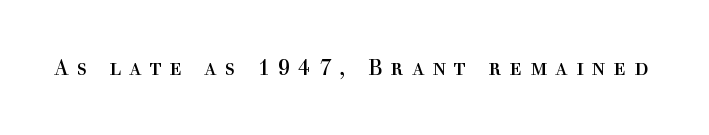
Only glyphs here, with clear space below each row. No extra ink here — the face is not bold. Letter spacing: wide. The typography opts for an upright posture over an oblique one.
